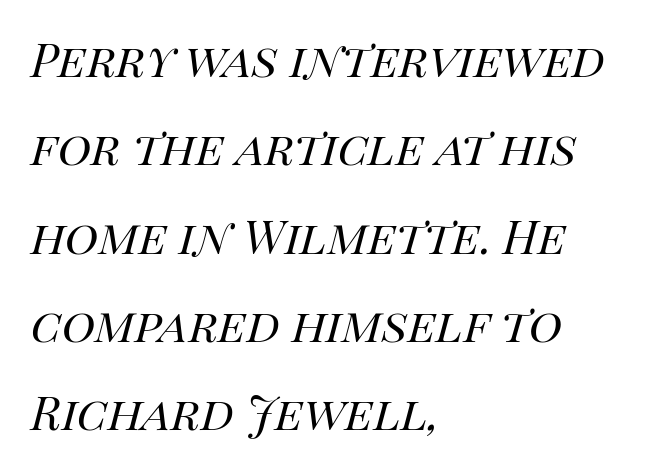
Does the copy run flush right? No — it runs flush left. Does the leading feel generous? No, just average. The whole block is typeset with a tilt. A typesetter would call this proportional, since set widths differ per character.
